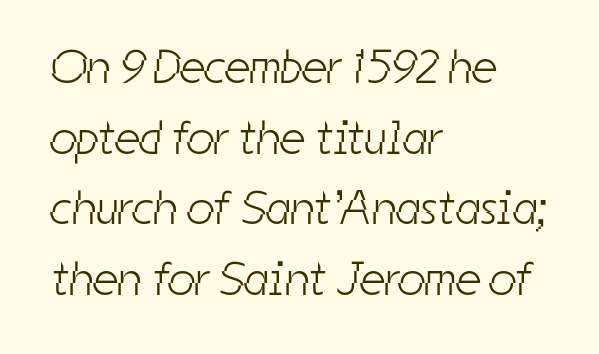
The image shows 48 px light, condensed sans-serif type; set left-aligned, normal line spacing (1.47x), normal letter spacing, not underlined; low stroke contrast and a medium x-height.
